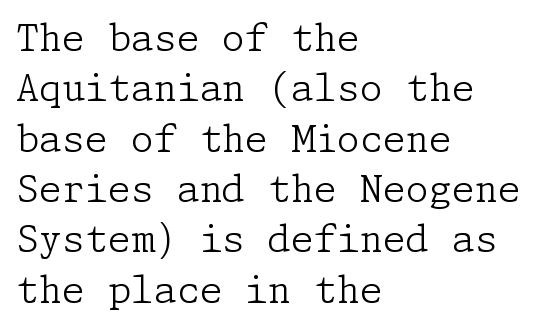
Q: Is the text bold? A: No.
Q: Is the text italic (slanted)? A: No, it is upright.
Q: Is the typeface a serif or a sans-serif typeface? A: Serif.
Q: Is the text underlined? A: No.
Q: How is the paragraph aligned? A: Left-aligned.
Q: Is the spacing between letters normal or unusually wide? A: Normal.
Q: Is the spacing between lines tight, normal or loose? A: Normal.
Q: Width (condensed, normal, or wide)? A: Normal.
Q: Stroke contrast? A: Low.
Q: x-height? A: Medium.
